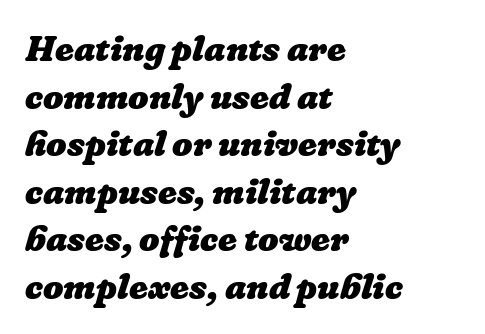
Q: Is the text bold? A: Yes.
Q: Is the text underlined? A: No.
Q: How is the paragraph aligned? A: Left-aligned.
Q: Is the spacing between letters normal or unusually wide? A: Normal.
Q: Is the spacing between lines tight, normal or loose? A: Normal.
Q: Width (condensed, normal, or wide)? A: Normal.
Q: Stroke contrast? A: Low.
Q: x-height? A: Medium.
Q: Monospaced? A: No.
